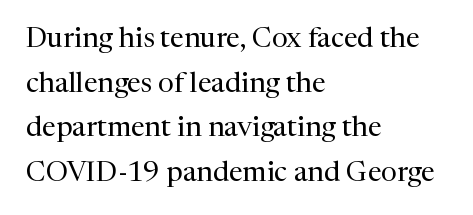
{"serif": "yes", "italic": "no", "bold": "no", "weight": "regular", "width": "normal", "stroke_contrast": "medium", "x_height": "medium", "monospaced": "no", "underline": "no", "align": "left", "line_spacing": "normal", "line_spacing_ratio": 1.59, "letter_spacing": "normal", "letter_spacing_em": 0.0, "glyph_px": 28}
